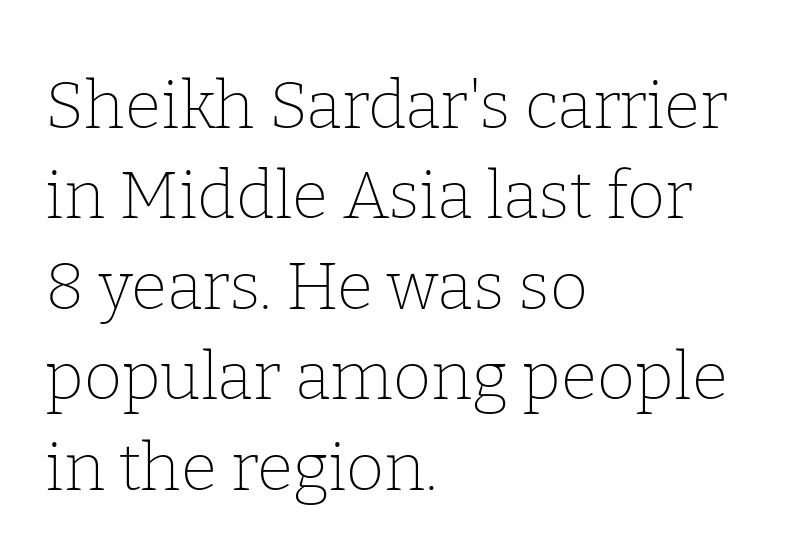
The image shows 66 px thin serif type, upright; set left-aligned, normal line spacing (1.37x), normal letter spacing, not underlined; low stroke contrast and a medium x-height.
